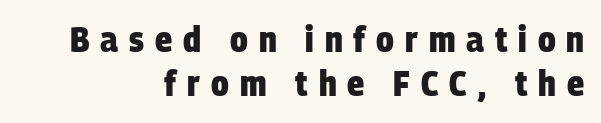
Compared with typical body copy, the letter spacing here is much looser. Varying glyph widths throughout — classic text-font behaviour. The letters carry no serifs — their stems end cleanly without finishing strokes. Glance below the letters and you will spot only blank space. Caption: bold face, heavy strokes.
